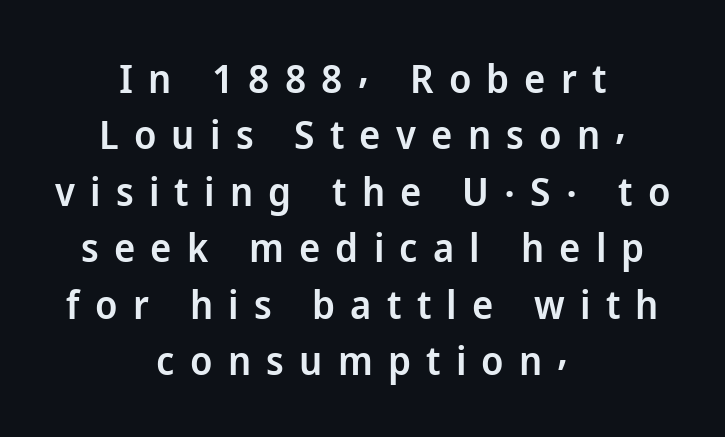
Q: Is the text bold? A: Semi-bold.
Q: Is the text italic (slanted)? A: No, it is upright.
Q: Is the typeface a serif or a sans-serif typeface? A: Sans-serif.
Q: Is the text underlined? A: No.
Q: How is the paragraph aligned? A: Centered.
Q: Is the spacing between letters normal or unusually wide? A: Unusually wide.
Q: Is the spacing between lines tight, normal or loose? A: Normal.
Q: Width (condensed, normal, or wide)? A: Normal.
Q: Stroke contrast? A: Low.
Q: x-height? A: Medium.
Q: Monospaced? A: No.
